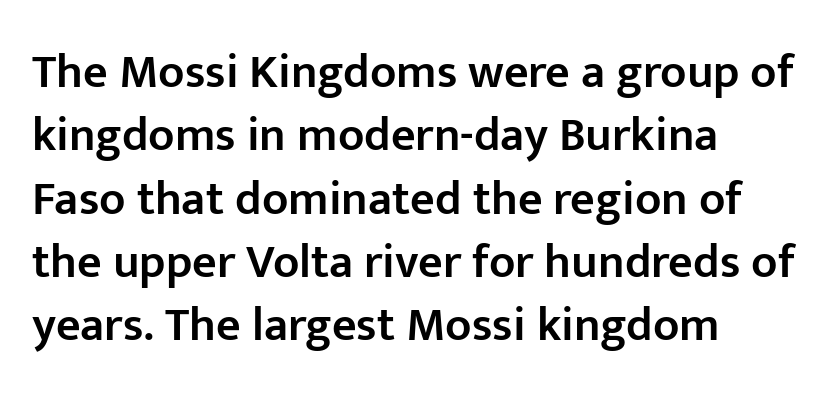
The image shows 48 px semibold sans-serif type, upright; set left-aligned, normal line spacing (1.32x), normal letter spacing, not underlined; low stroke contrast and a medium x-height.
